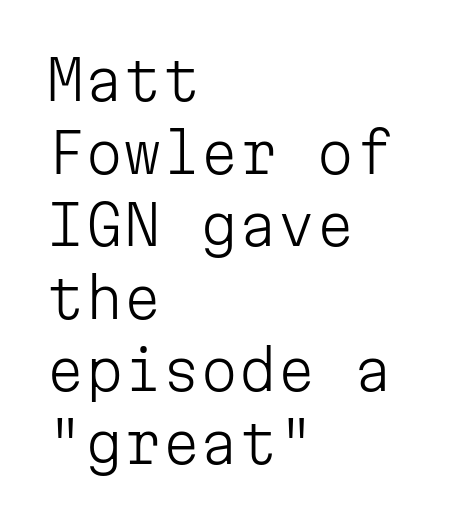
Q: Is the text bold? A: No.
Q: Is the text italic (slanted)? A: No, it is upright.
Q: Is the typeface a serif or a sans-serif typeface? A: Sans-serif.
Q: Is the text underlined? A: No.
Q: How is the paragraph aligned? A: Left-aligned.
Q: Is the spacing between letters normal or unusually wide? A: Normal.
Q: Is the spacing between lines tight, normal or loose? A: Normal.
Q: Width (condensed, normal, or wide)? A: Normal.
Q: Stroke contrast? A: Low.
Q: x-height? A: Medium.
Q: Monospaced? A: Yes.
